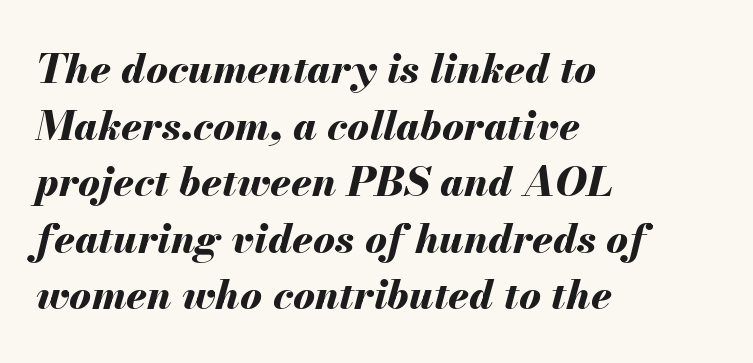
Q: Is the text bold? A: Yes.
Q: Is the text italic (slanted)? A: Yes, it leans right by about 13 degrees.
Q: Is the text underlined? A: No.
Q: How is the paragraph aligned? A: Left-aligned.
Q: Is the spacing between letters normal or unusually wide? A: Normal.
Q: Is the spacing between lines tight, normal or loose? A: Normal.
Q: Width (condensed, normal, or wide)? A: Normal.
Q: Stroke contrast? A: Medium.
Q: x-height? A: Small.
Q: Monospaced? A: No.
